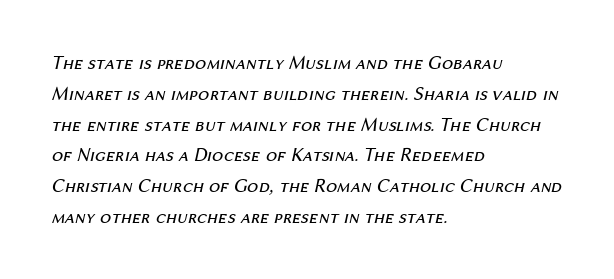
{"italic": "yes", "lean": "right", "slant_degrees": 12, "bold": "no", "underline": "no", "align": "left", "line_spacing": "normal", "line_spacing_ratio": 1.54, "letter_spacing": "normal", "letter_spacing_em": 0.0, "glyph_px": 20}
